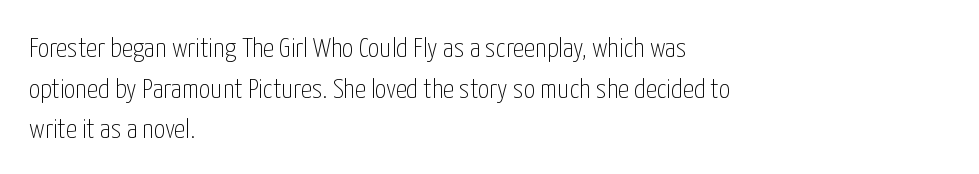
{"serif": "no", "italic": "no", "bold": "no", "weight": "thin", "width": "condensed", "stroke_contrast": "low", "x_height": "medium", "monospaced": "no", "underline": "no", "align": "left", "line_spacing": "normal", "line_spacing_ratio": 1.45, "letter_spacing": "normal", "letter_spacing_em": 0.0, "glyph_px": 28}
